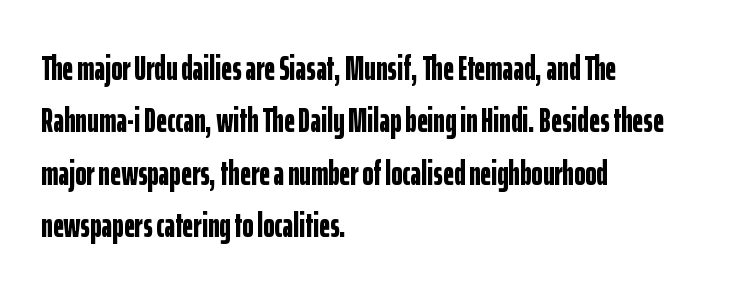
The image shows 34 px bold, condensed sans-serif type, upright; set left-aligned, normal line spacing (1.54x), normal letter spacing, not underlined; low stroke contrast and a medium x-height.
